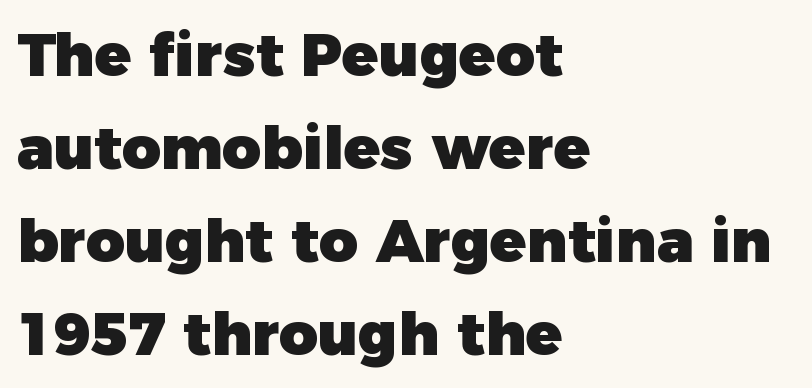
Left-aligned paragraph, ragged on the right. Compared with typical paragraphs, the rows here are spaced about the same. On the weight axis this lands at bold, roughly 700. The baseline area is clear. Look at the tracking — it's just the regular setting, nothing added. Is this a sans? Yes — the strokes have no serifs.
